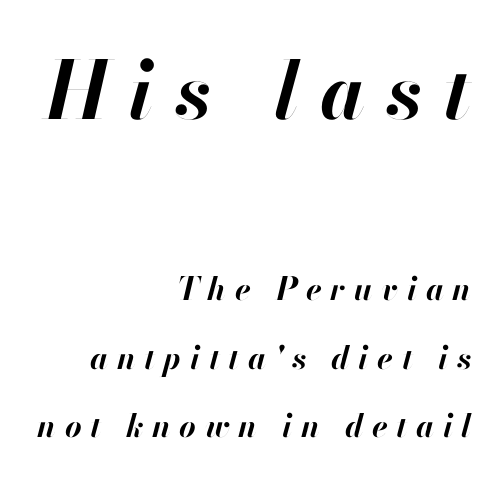
{"italic": "yes", "lean": "right", "slant_degrees": 13, "bold": "yes", "weight": "bold", "width": "normal", "stroke_contrast": "high", "x_height": "small", "monospaced": "no", "underline": "no", "align": "right", "line_spacing": "loose", "line_spacing_ratio": 2.14, "letter_spacing": "wide", "letter_spacing_em": 0.27, "larger_block": "first", "size_ratio": 2.5, "glyph_px": 80}
